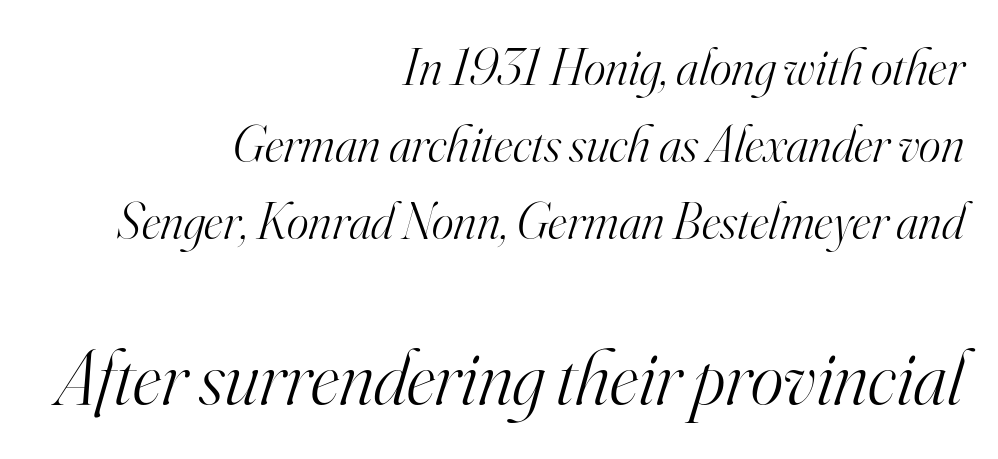
{"serif": "yes", "italic": "yes", "lean": "right", "slant_degrees": 16, "bold": "no", "weight": "light", "width": "normal", "stroke_contrast": "high", "x_height": "small", "monospaced": "no", "underline": "no", "align": "right", "line_spacing": "normal", "line_spacing_ratio": 1.48, "letter_spacing": "normal", "letter_spacing_em": 0.0, "larger_block": "second", "size_ratio": 1.5, "glyph_px": 78}
